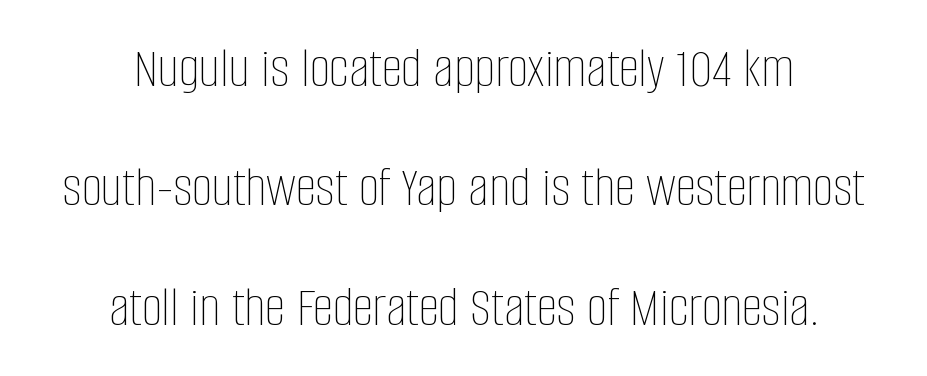
Q: Is the text bold? A: No.
Q: Is the text italic (slanted)? A: No, it is upright.
Q: Is the text underlined? A: No.
Q: How is the paragraph aligned? A: Centered.
Q: Is the spacing between letters normal or unusually wide? A: Normal.
Q: Is the spacing between lines tight, normal or loose? A: Loose.
Q: Width (condensed, normal, or wide)? A: Condensed.
Q: Stroke contrast? A: Low.
Q: x-height? A: Large.
Q: Monospaced? A: No.
